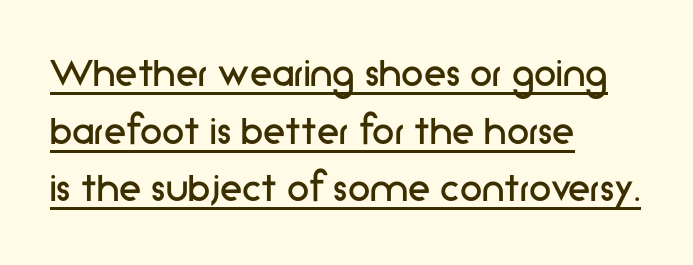
The image shows 45 px regular-weight sans-serif type, upright; set left-aligned, normal line spacing (1.28x), normal letter spacing, underlined; low stroke contrast and a medium x-height.
